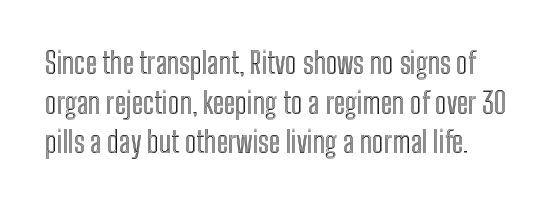
Q: Is the text italic (slanted)? A: No, it is upright.
Q: Is the text underlined? A: No.
Q: Is the spacing between letters normal or unusually wide? A: Normal.
Q: Is the spacing between lines tight, normal or loose? A: Normal.
Q: Width (condensed, normal, or wide)? A: Condensed.
Q: x-height? A: Medium.
Q: Monospaced? A: No.
